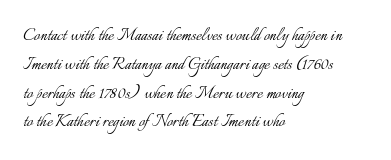
Q: Is the text bold? A: No.
Q: Is the text italic (slanted)? A: Yes.
Q: Is the text underlined? A: No.
Q: How is the paragraph aligned? A: Left-aligned.
Q: Is the spacing between letters normal or unusually wide? A: Normal.
Q: Is the spacing between lines tight, normal or loose? A: Normal.
